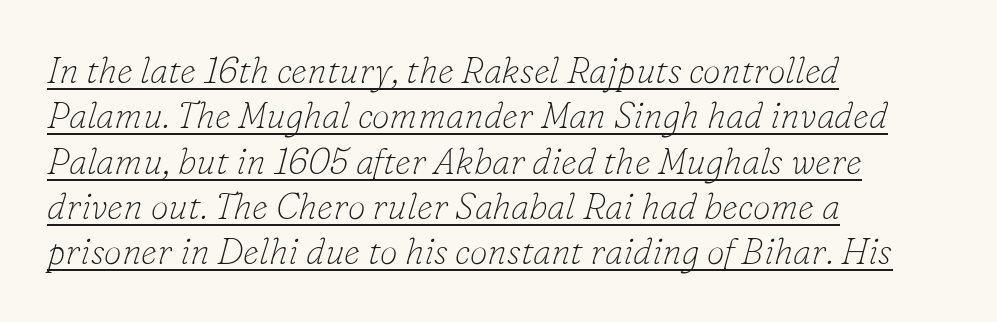
Q: Is the text bold? A: No.
Q: Is the text italic (slanted)? A: Yes, it leans right by about 16 degrees.
Q: Is the typeface a serif or a sans-serif typeface? A: Serif.
Q: Is the text underlined? A: Yes.
Q: How is the paragraph aligned? A: Left-aligned.
Q: Is the spacing between letters normal or unusually wide? A: Normal.
Q: Is the spacing between lines tight, normal or loose? A: Normal.
Q: Width (condensed, normal, or wide)? A: Normal.
Q: Stroke contrast? A: Low.
Q: x-height? A: Small.
Q: Monospaced? A: No.
